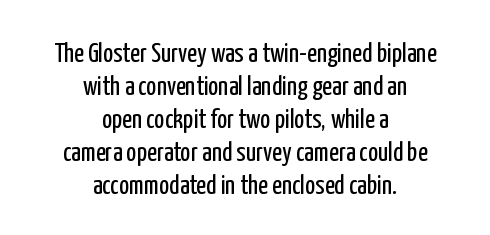
Q: Is the text bold? A: No.
Q: Is the text italic (slanted)? A: No, it is upright.
Q: Is the text underlined? A: No.
Q: How is the paragraph aligned? A: Centered.
Q: Is the spacing between letters normal or unusually wide? A: Normal.
